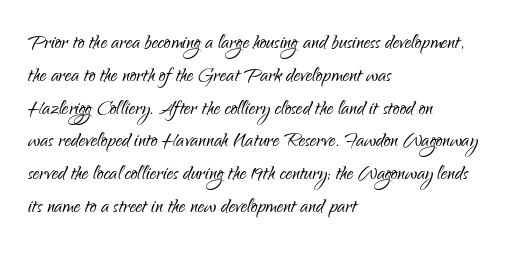
The image shows 26 px text type; set left-aligned, normal line spacing (1.26x), normal letter spacing, not underlined.
